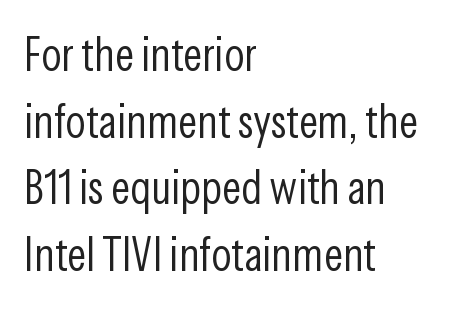
{"serif": "no", "italic": "no", "bold": "no", "weight": "light", "width": "condensed", "stroke_contrast": "low", "x_height": "medium", "monospaced": "no", "underline": "no", "align": "left", "line_spacing": "normal", "line_spacing_ratio": 1.42, "letter_spacing": "normal", "letter_spacing_em": 0.0, "glyph_px": 47}
